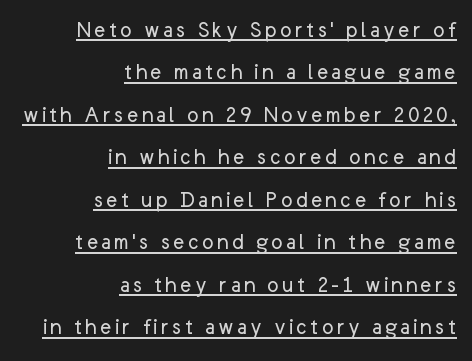
The passage shown is underscored from start to finish. The font sits on the lighter half of the weight spectrum, regular included. Style check: upright. Where is the straight margin? On the right.
